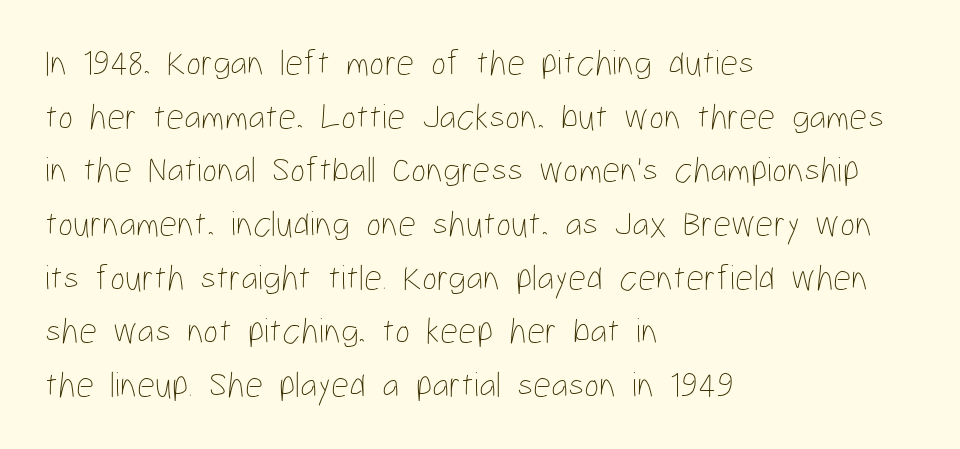
Q: Is the text bold? A: No.
Q: Is the text italic (slanted)? A: No, it is upright.
Q: Is the text underlined? A: No.
Q: How is the paragraph aligned? A: Left-aligned.
Q: Is the spacing between letters normal or unusually wide? A: Normal.
Q: Is the spacing between lines tight, normal or loose? A: Normal.
Q: Width (condensed, normal, or wide)? A: Condensed.
Q: Stroke contrast? A: Low.
Q: x-height? A: Medium.
Q: Monospaced? A: No.
